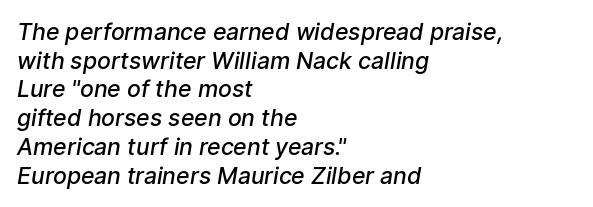
Q: Is the text bold? A: Semi-bold.
Q: Is the text underlined? A: No.
Q: How is the paragraph aligned? A: Left-aligned.
Q: Is the spacing between letters normal or unusually wide? A: Normal.
Q: Is the spacing between lines tight, normal or loose? A: Normal.
